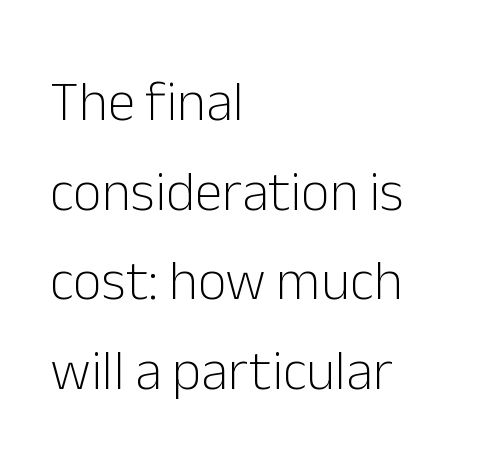
The image shows 56 px light sans-serif type, upright; set left-aligned, normal line spacing (1.6x), normal letter spacing, not underlined; low stroke contrast and a medium x-height.
